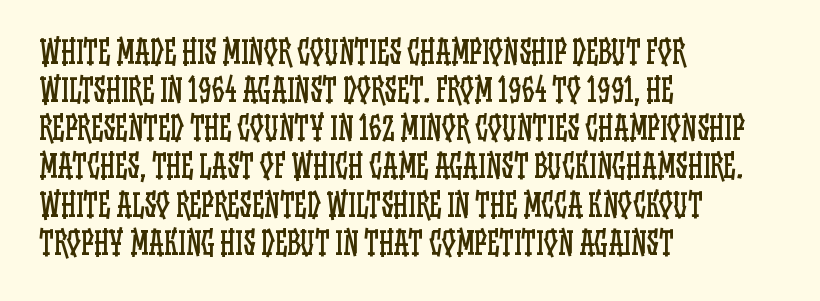
Q: Is the text bold? A: No.
Q: Is the text italic (slanted)? A: No, it is upright.
Q: Is the text underlined? A: No.
Q: How is the paragraph aligned? A: Left-aligned.
Q: Is the spacing between letters normal or unusually wide? A: Normal.
Q: Width (condensed, normal, or wide)? A: Condensed.
Q: Stroke contrast? A: Low.
Q: x-height? A: Large.
Q: Monospaced? A: No.
